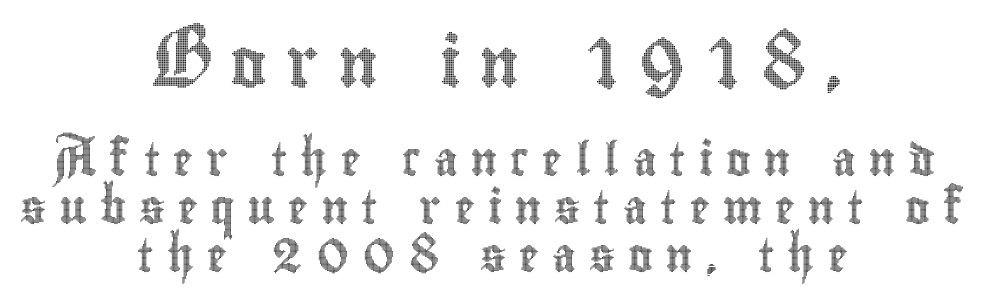
Tracking here is generous; glyphs stand well apart from one another. Proportional: the letters do not fall into vertical columns. Tall strokes in this sample are plumb rather than angled. In this sample the first text group is rendered at the bigger scale. The strip under each line holds only bare page.
